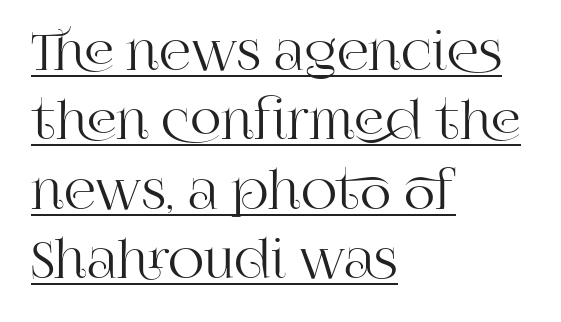
The rows are spaced the way most documents space them. The paragraph shown leans on its left margin. Character widths vary here, with narrow letters taking less room than wide ones. Does the lettering tilt? It doesn't — this is upright. The gaps between neighbouring characters are ordinary and unremarkable. Are there feet on the stems? There are — it's a serif.
